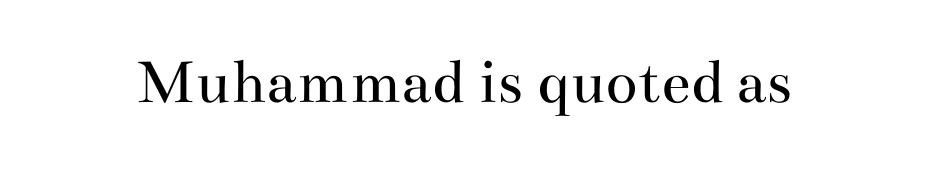
The image shows 66 px regular-weight, wide serif type, upright; set normal letter spacing, not underlined; medium stroke contrast and a small x-height.
